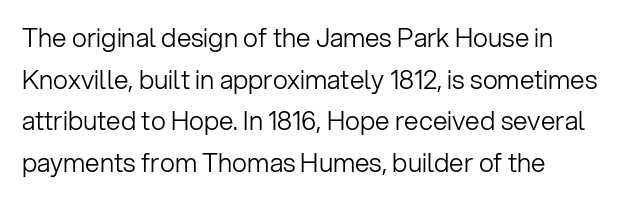
{"italic": "no", "bold": "no", "underline": "no", "line_spacing": "normal", "line_spacing_ratio": 1.6, "letter_spacing": "normal", "letter_spacing_em": 0.0, "glyph_px": 26}
